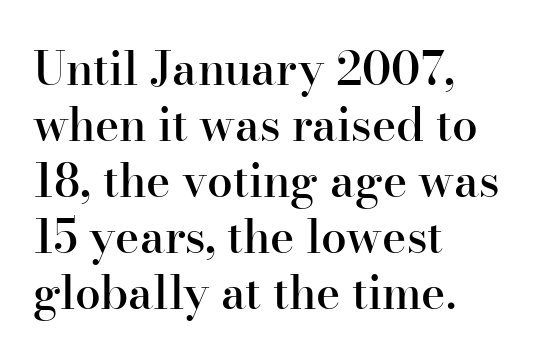
Q: Is the text bold? A: Semi-bold.
Q: Is the text italic (slanted)? A: No, it is upright.
Q: Is the typeface a serif or a sans-serif typeface? A: Serif.
Q: Is the text underlined? A: No.
Q: How is the paragraph aligned? A: Left-aligned.
Q: Is the spacing between letters normal or unusually wide? A: Normal.
Q: Width (condensed, normal, or wide)? A: Normal.
Q: Stroke contrast? A: High.
Q: x-height? A: Small.
Q: Monospaced? A: No.
